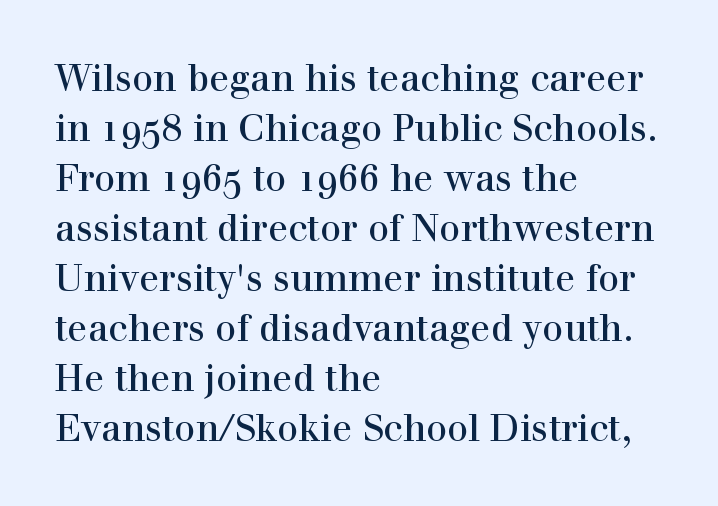
Just letters on the line, the space beneath them empty. There is no visible air inserted between adjacent glyphs. This rendering employs a face with finishing strokes, i.e., a serif. The lines sit at an ordinary, default distance from one another. Varying glyph widths throughout — classic text-font behaviour.
